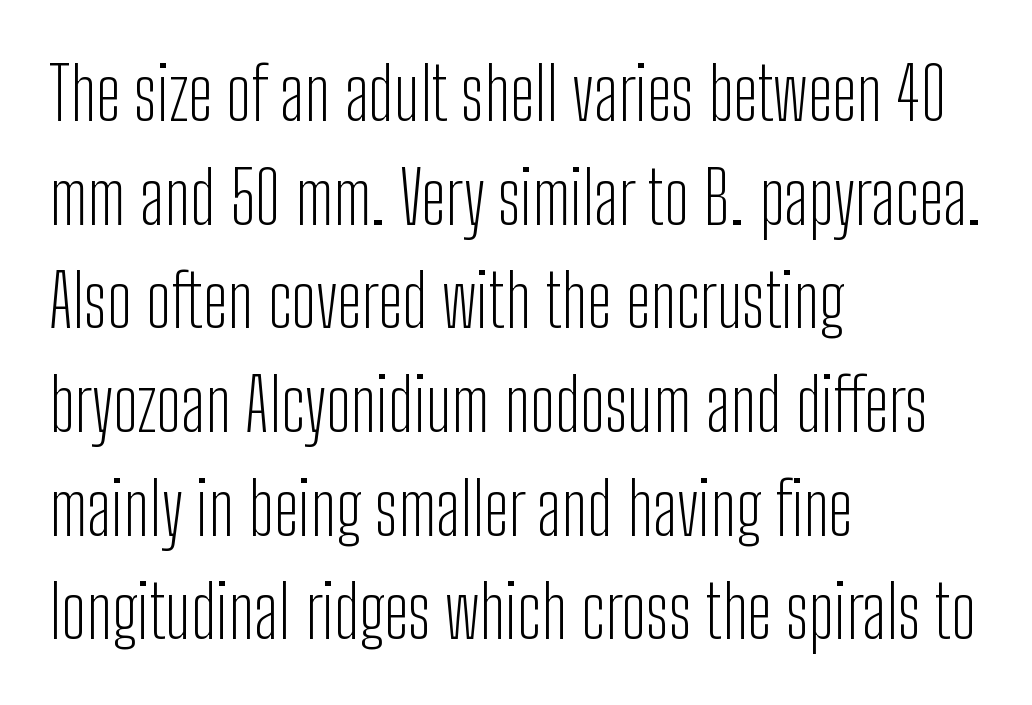
{"serif": "no", "italic": "no", "bold": "no", "weight": "light", "width": "condensed", "stroke_contrast": "low", "x_height": "medium", "monospaced": "no", "underline": "no", "align": "left", "line_spacing": "normal", "line_spacing_ratio": 1.42, "letter_spacing": "normal", "letter_spacing_em": 0.0, "glyph_px": 73}
